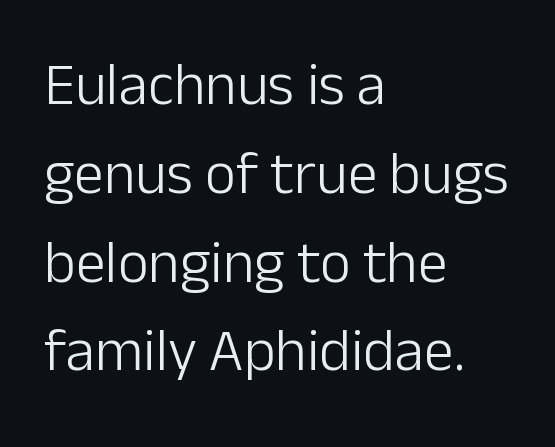
{"serif": "no", "italic": "no", "bold": "no", "weight": "light", "width": "normal", "stroke_contrast": "low", "x_height": "medium", "monospaced": "no", "underline": "no", "align": "left", "line_spacing": "normal", "line_spacing_ratio": 1.48, "letter_spacing": "normal", "letter_spacing_em": 0.0, "glyph_px": 60}
